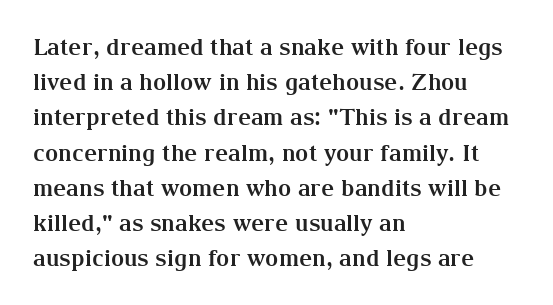
{"italic": "no", "bold": "yes", "underline": "no", "align": "left", "line_spacing": "normal", "line_spacing_ratio": 1.53, "letter_spacing": "normal", "letter_spacing_em": 0.0, "glyph_px": 23}
